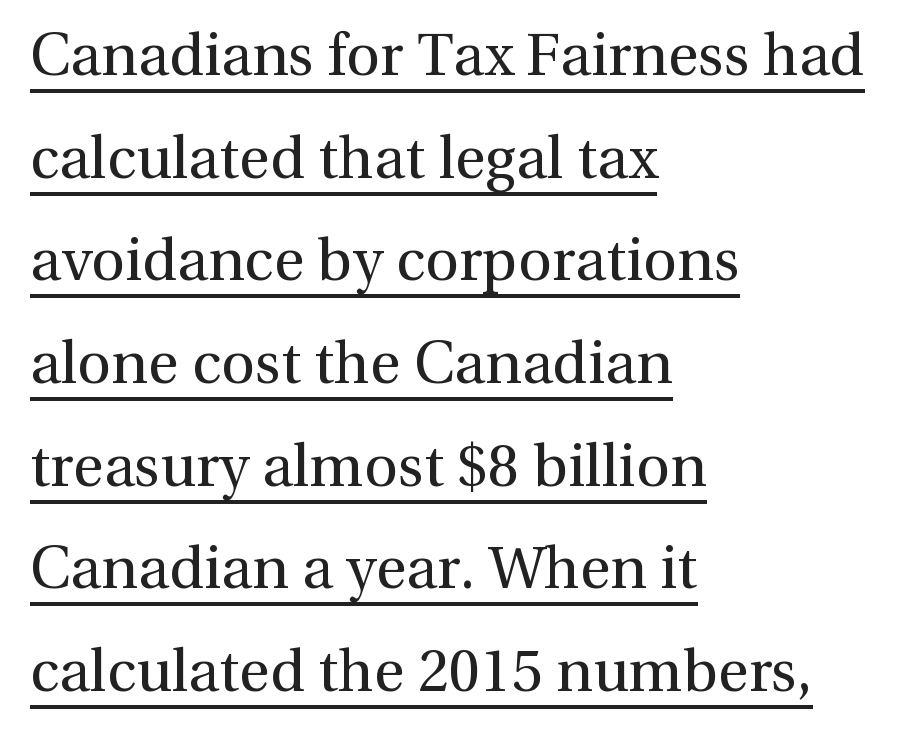
Inter-character spacing is left at the font's built-in metrics. A continuous stroke trails under the words, as in a hyperlink. Examine the stroke ends and you'll spot serifs. This sample uses an upright cut, with every glyph sitting square on the baseline. Compared with a typical body face, this is equally light or lighter still. The rag falls on the right side of this text block.
